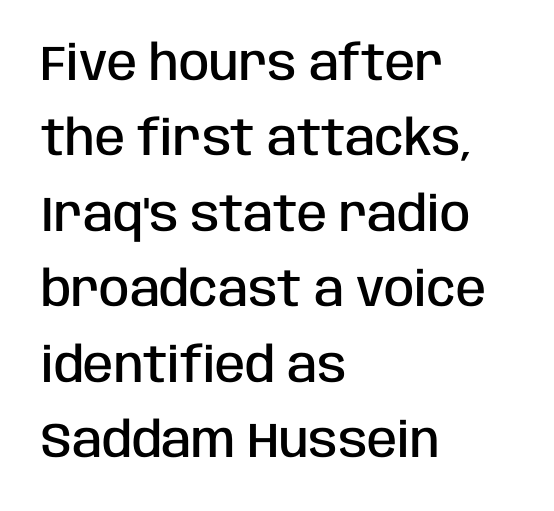
The setting favours the left margin, as ordinary paragraphs usually do. Characters remain perfectly vertical along every line. You could not count columns in this text — the font is proportionally spaced. Typographically, this falls in the sans-serif category. Weight check: semibold — heavier than regular, not quite bold. Type without underlining.
